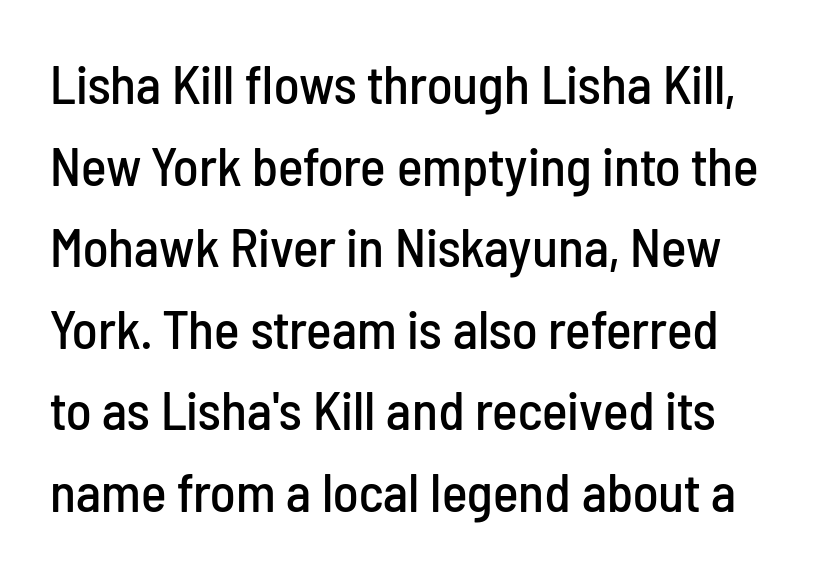
{"serif": "no", "italic": "no", "width": "condensed", "stroke_contrast": "low", "x_height": "medium", "monospaced": "no", "underline": "no", "line_spacing": "normal", "line_spacing_ratio": 1.51, "letter_spacing": "normal", "letter_spacing_em": 0.0, "glyph_px": 54}
